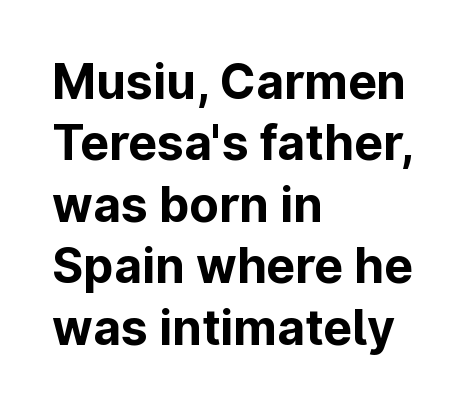
Q: Is the text bold? A: Yes.
Q: Is the text italic (slanted)? A: No, it is upright.
Q: Is the typeface a serif or a sans-serif typeface? A: Sans-serif.
Q: Is the text underlined? A: No.
Q: How is the paragraph aligned? A: Left-aligned.
Q: Is the spacing between letters normal or unusually wide? A: Normal.
Q: Is the spacing between lines tight, normal or loose? A: Normal.
Q: Width (condensed, normal, or wide)? A: Normal.
Q: Stroke contrast? A: Low.
Q: x-height? A: Medium.
Q: Monospaced? A: No.
